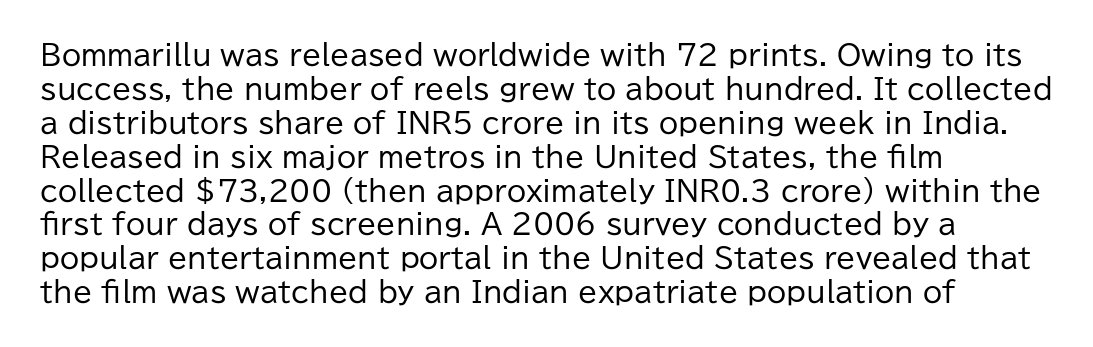
The image shows 28 px regular-weight sans-serif type, upright; set left-aligned, line spacing 1.21x, normal letter spacing, not underlined; low stroke contrast and a medium x-height.
